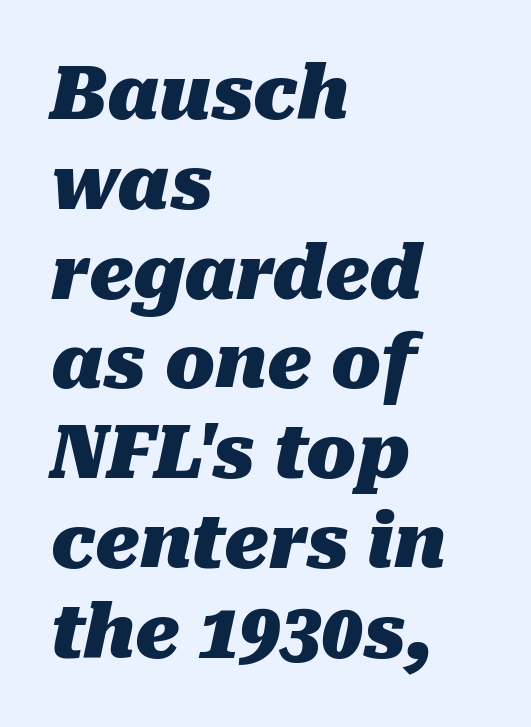
Character widths vary here, with narrow letters taking less room than wide ones. Nobody drew a line under any word here. Characters are canted at an angle relative to the baseline's perpendicular. These lines keep a tight, regular rhythm from letter to letter. A full-strength bold gives these letters their thick strokes. Which margin do the lines hug? The left one — the right edge is uneven.
